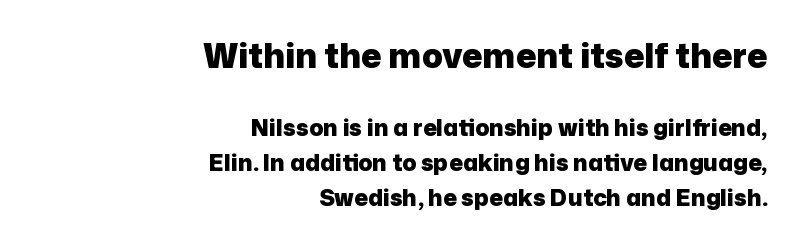
Default kerning and tracking; the words read as compact shapes. Look at the glyph heights: the upper group is clearly the bigger setting. Quick note: not italic, upright. Check under the words: just untouched page.
